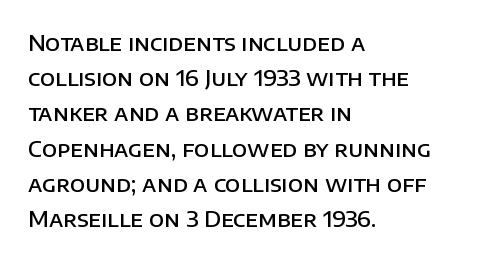
{"italic": "no", "bold": "semi", "underline": "no", "align": "left", "line_spacing": "normal", "line_spacing_ratio": 1.6, "letter_spacing": "normal", "letter_spacing_em": 0.0, "glyph_px": 22}
